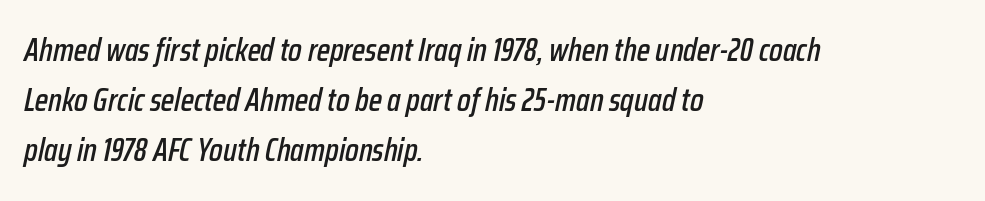
{"italic": "yes", "lean": "right", "slant_degrees": 12, "width": "condensed", "stroke_contrast": "low", "x_height": "medium", "monospaced": "no", "underline": "no", "align": "left", "line_spacing": "normal", "line_spacing_ratio": 1.57, "letter_spacing": "normal", "letter_spacing_em": 0.0, "glyph_px": 32}
